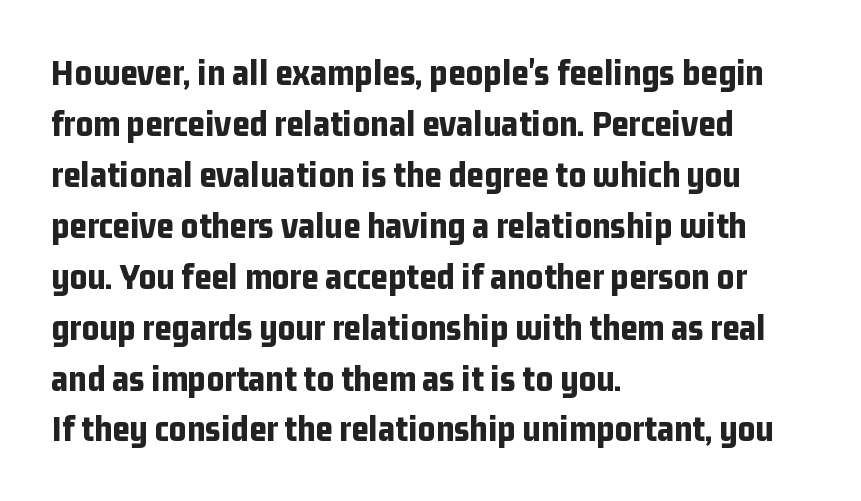
{"serif": "no", "italic": "no", "bold": "yes", "weight": "bold", "width": "condensed", "stroke_contrast": "low", "x_height": "medium", "monospaced": "no", "underline": "no", "align": "left", "line_spacing": "normal", "line_spacing_ratio": 1.34, "letter_spacing": "normal", "letter_spacing_em": 0.0, "glyph_px": 38}
